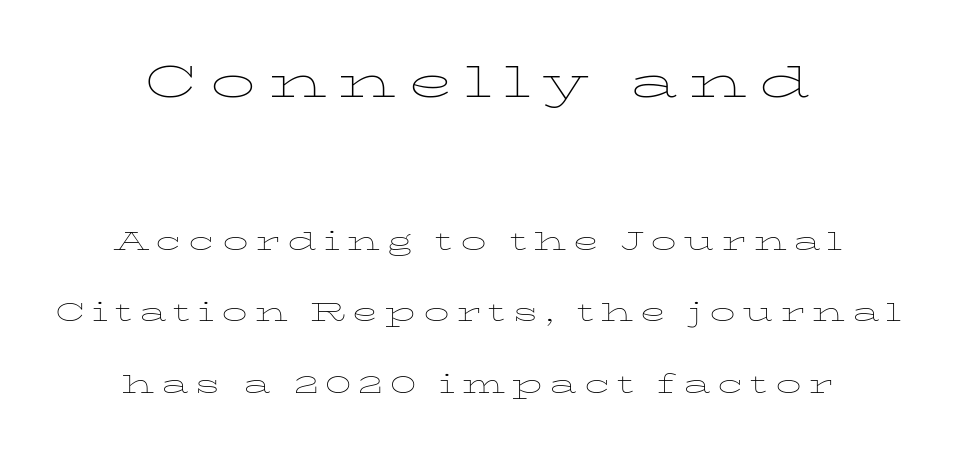
Q: Is the text bold? A: No.
Q: Is the text italic (slanted)? A: No, it is upright.
Q: Is the text underlined? A: No.
Q: How is the paragraph aligned? A: Centered.
Q: Is the spacing between letters normal or unusually wide? A: Unusually wide.
Q: Is the spacing between lines tight, normal or loose? A: Loose.
Q: Which block of text is set in a larger size, the first (top) or the second (bottom)? A: The first (top) one.
Q: Width (condensed, normal, or wide)? A: Wide.
Q: Stroke contrast? A: Low.
Q: x-height? A: Medium.
Q: Monospaced? A: No.
